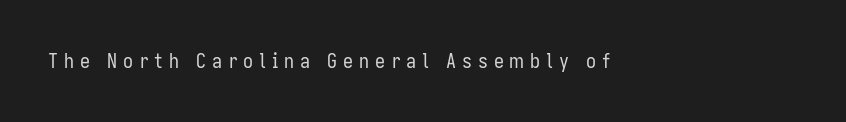
The axis of the letterforms is exactly vertical. Horizontally, the lines are justified to the leading edge only. Is the letter spacing exaggerated? Yes — the characters are pushed far apart. No word sits above an underline. On a weight scale, this lands at 450 or below.
